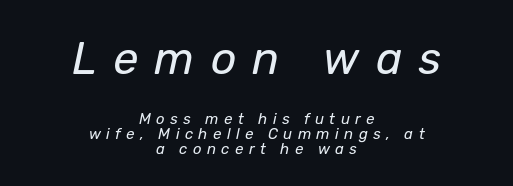
{"italic": "yes", "lean": "right", "slant_degrees": 12, "bold": "no", "weight": "regular", "width": "normal", "stroke_contrast": "low", "x_height": "medium", "monospaced": "no", "underline": "no", "align": "center", "line_spacing": "tight", "line_spacing_ratio": 1.02, "letter_spacing": "wide", "letter_spacing_em": 0.36, "larger_block": "first", "size_ratio": 3.0, "glyph_px": 45}
